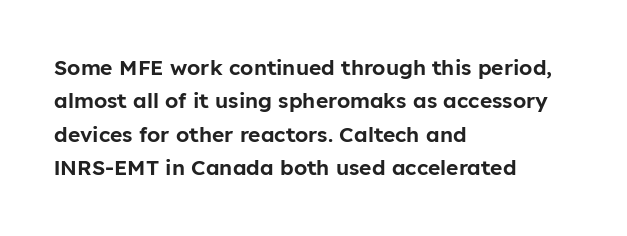
Nobody drew a line under any word here. A student would call this left alignment; a typographer would say flush left, rag right. Rendered with straight, roman letterforms. In terms of leading, this rendering sits right in the middle. Characters follow at the spacing the type designer built in.
